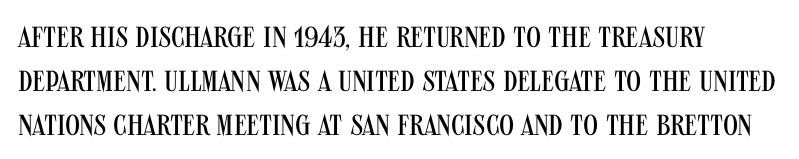
The image shows 29 px regular-weight, condensed sans-serif type, upright; set left-aligned, normal line spacing (1.51x), normal letter spacing, not underlined; medium stroke contrast and a large x-height.
